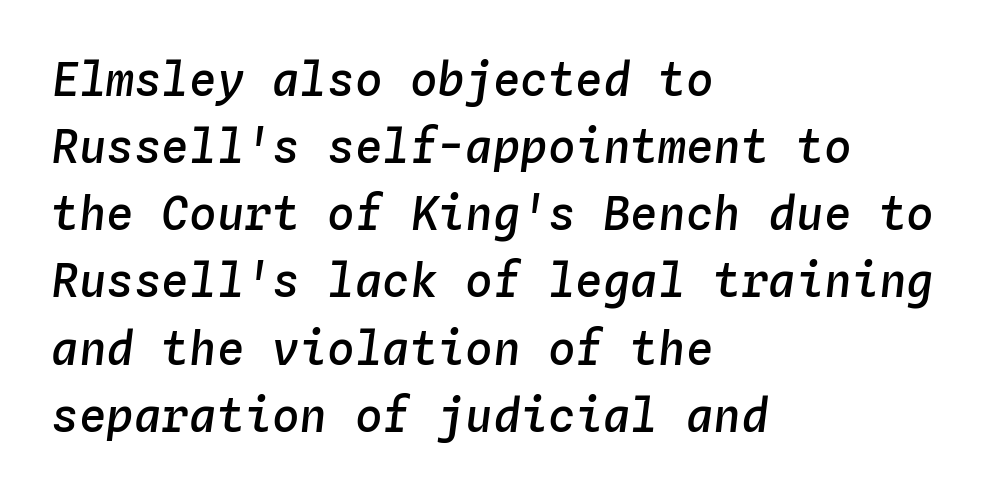
The image shows 46 px semibold type, italic (leaning right), monospaced; set left-aligned, normal line spacing (1.46x), normal letter spacing, not underlined; low stroke contrast and a medium x-height.
